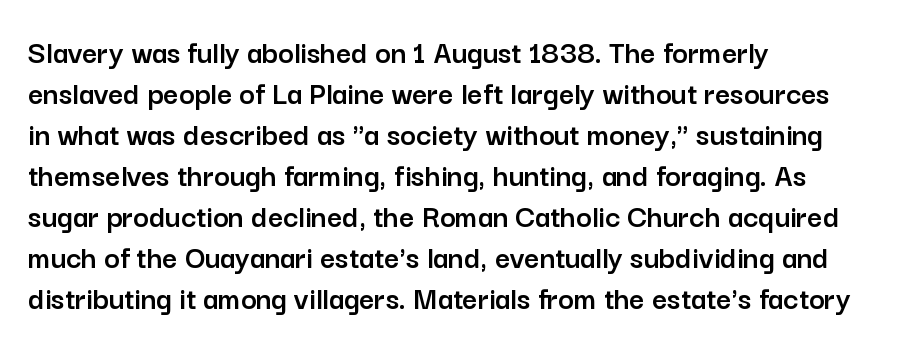
{"serif": "no", "italic": "no", "width": "normal", "stroke_contrast": "low", "x_height": "medium", "monospaced": "no", "underline": "no", "align": "left", "line_spacing_ratio": 1.24, "letter_spacing": "normal", "letter_spacing_em": 0.0, "glyph_px": 33}
